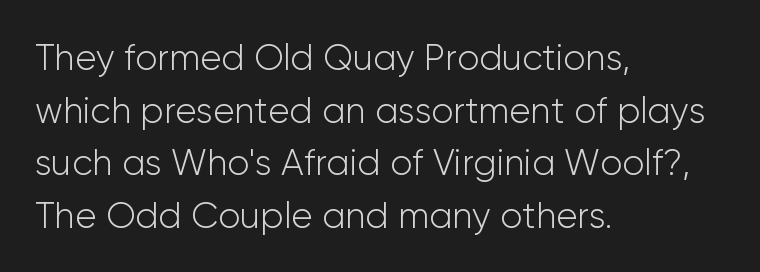
Nope, not italic — everything's standing straight. Spacing between characters is what you'd get straight out of the box. Spacing verdict: proportional, widths tailored to each character. Rows of type keep a routine distance in the vertical direction.
